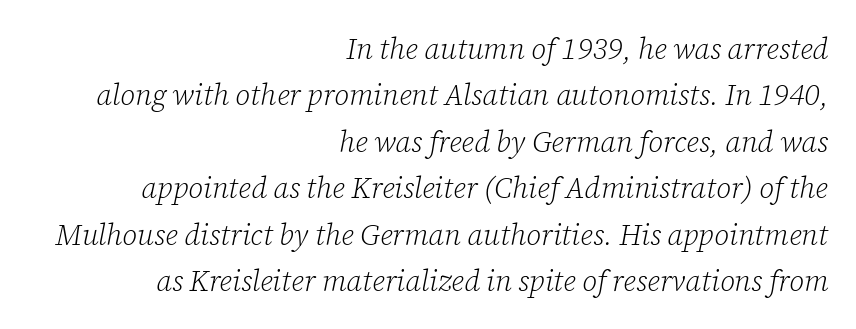
Glyph-to-glyph distance matches everyday printed text. These lines stack with their right ends in a neat column. Observe the serifs anchoring each vertical stroke in this sample. Think of a printed novel: that variable character pitch is what you see here.
